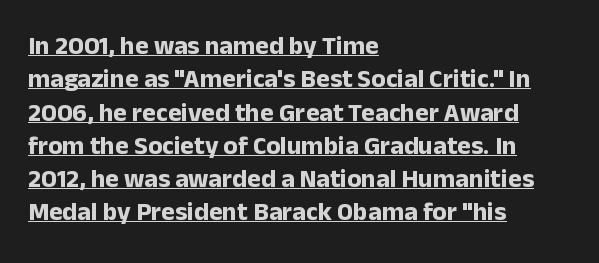
The rows are spaced the way most documents space them. The face used here appears with an underline applied. The tracking reads as untouched default to a designer's eye. Set as a true bold cut, around the 700 mark. Short and long lines alike share a common starting point at left. A roman cut, with each character standing at attention.
